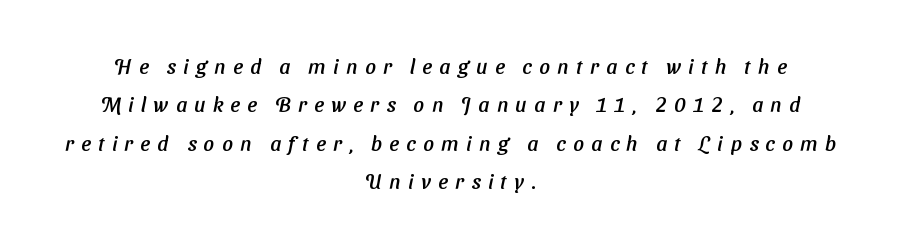
In CSS terms this would be text-align: center. Quick note: underline off. Caption: expanded tracking, letters set apart.
